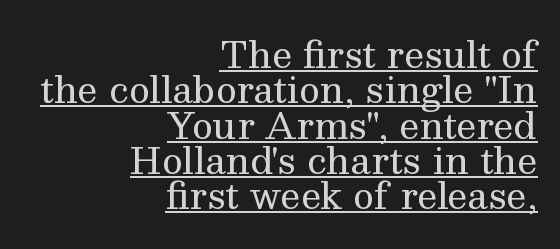
There is no visible air inserted between adjacent glyphs. Varying glyph widths throughout — classic text-font behaviour. Where is the straight margin? On the right. Every word sits above its own underline. Stems here are at most as thick as an everyday book face. Serif or sans? Serif — the stroke terminals have little feet.
